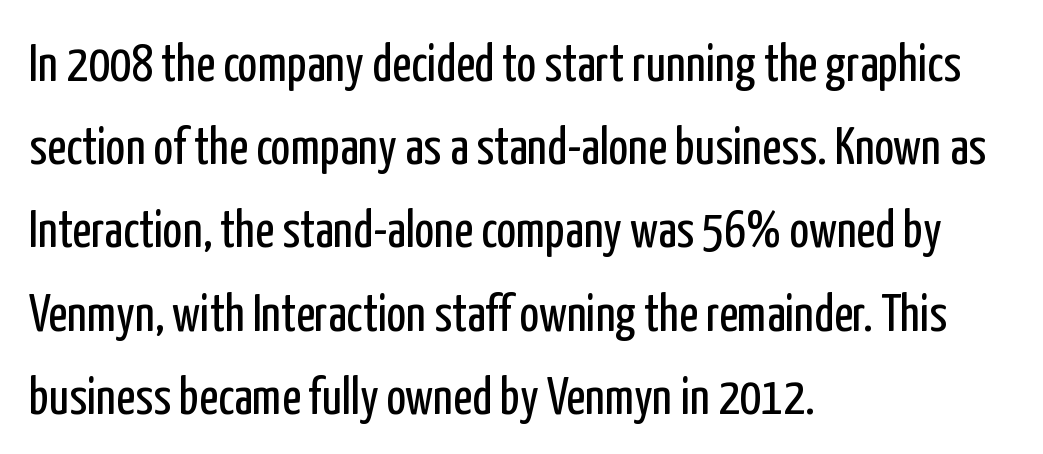
{"serif": "no", "italic": "no", "bold": "no", "weight": "regular", "width": "condensed", "stroke_contrast": "low", "x_height": "medium", "monospaced": "no", "underline": "no", "align": "left", "line_spacing": "normal", "line_spacing_ratio": 1.6, "letter_spacing": "normal", "letter_spacing_em": 0.0, "glyph_px": 52}
